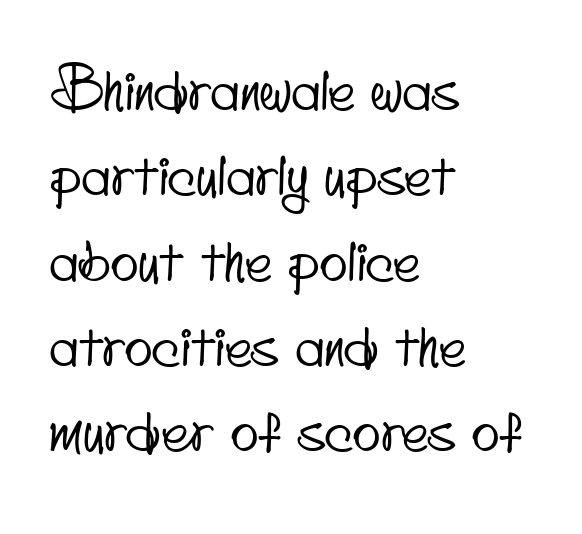
Every row of glyphs begins at an identical x-position on the left. Type style note: lacks serifs. The string is rendered with underlining switched off. The designer left line spacing at the default.
